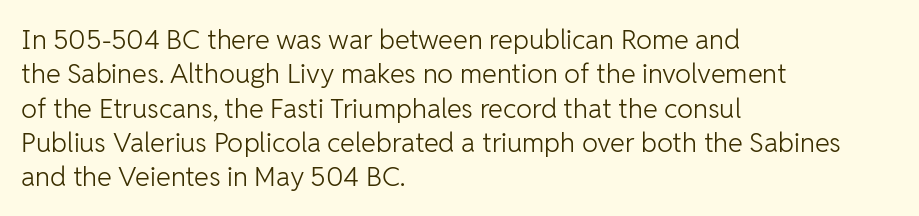
The letterforms sit at book weight or below. Honestly, the letter spacing is just normal — you wouldn't notice it. The type sits square on the baseline with zero lean. Unmarked baselines from the first word to the last. The text block is weighted toward the left margin, trailing off unevenly rightward. The designer left line spacing at the default.
